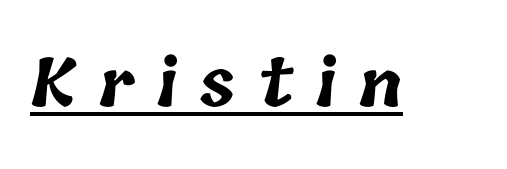
Students, note that the glyphs here are deliberately spaced far apart. Check the space under the baseline: a stroke is drawn there. Here the designer chose a conventional face with non-uniform glyph widths. Its strokes are broad and dark, the hallmark of bold type.
